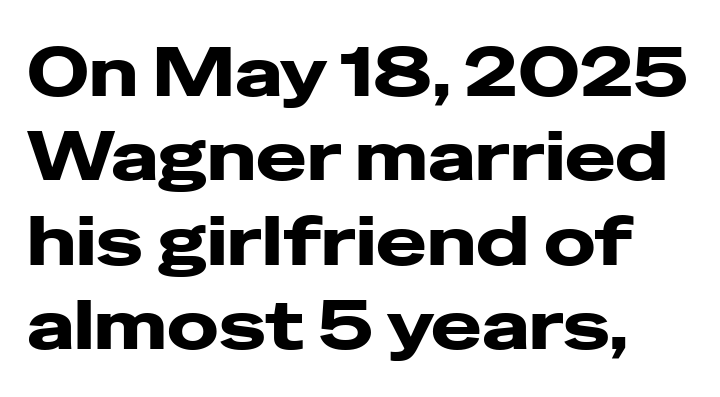
The image shows 68 px heavy, wide sans-serif type, upright; set line spacing 1.24x, normal letter spacing, not underlined; low stroke contrast and a medium x-height.
